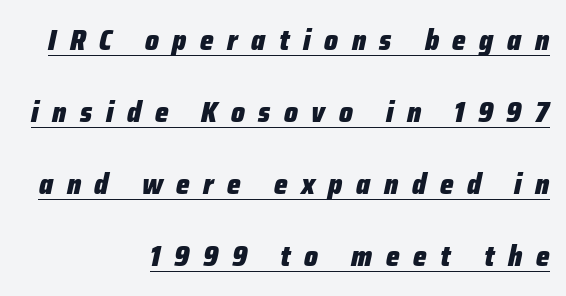
{"italic": "yes", "lean": "right", "slant_degrees": 12, "bold": "yes", "weight": "heavy", "width": "condensed", "stroke_contrast": "low", "x_height": "medium", "monospaced": "no", "underline": "yes", "align": "right", "line_spacing": "loose", "line_spacing_ratio": 2.48, "letter_spacing": "wide", "letter_spacing_em": 0.47, "glyph_px": 29}
